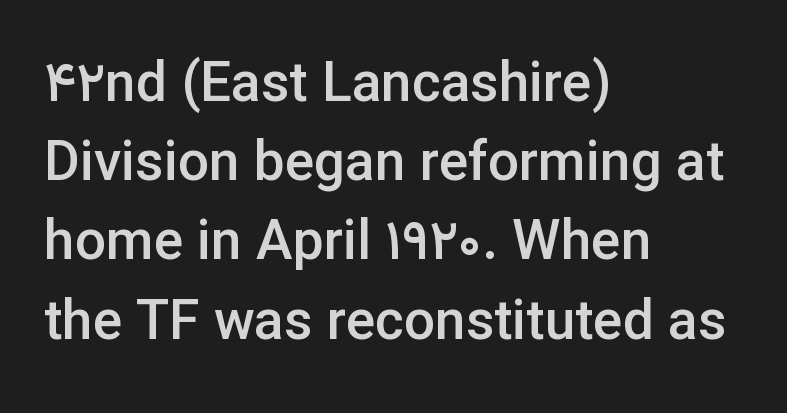
The image shows 55 px semibold sans-serif type, upright; set left-aligned, normal line spacing (1.44x), normal letter spacing, not underlined; low stroke contrast and a medium x-height.
